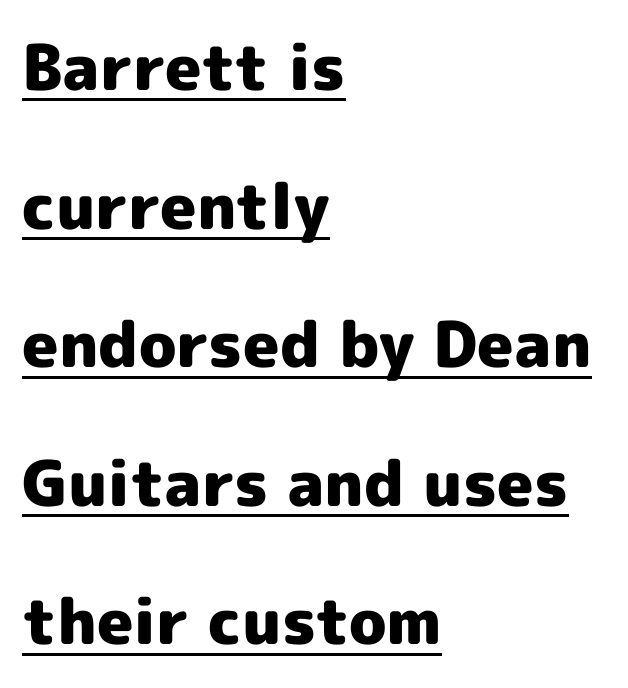
The image shows 63 px heavy sans-serif type, upright; set left-aligned, loose line spacing (2.2x), normal letter spacing, underlined; a medium x-height.
